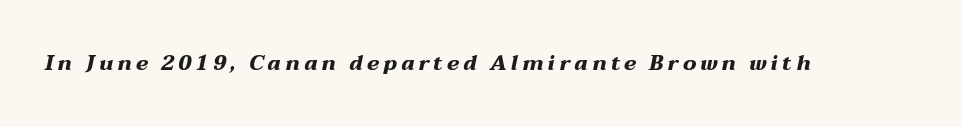
{"italic": "yes", "lean": "right", "slant_degrees": 12, "bold": "yes", "underline": "no", "glyph_px": 21}
